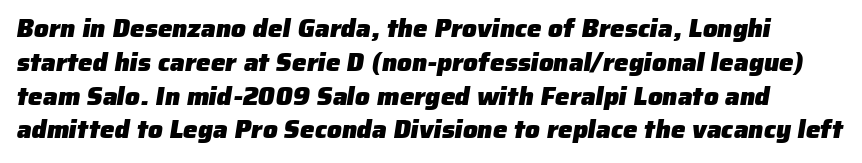
The image shows 26 px bold type; set normal line spacing (1.3x), normal letter spacing, not underlined.
